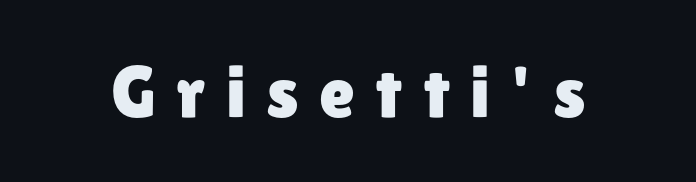
Q: Is the text italic (slanted)? A: No, it is upright.
Q: Is the typeface a serif or a sans-serif typeface? A: Sans-serif.
Q: Is the text underlined? A: No.
Q: Is the spacing between letters normal or unusually wide? A: Unusually wide.
Q: Width (condensed, normal, or wide)? A: Normal.
Q: Stroke contrast? A: Low.
Q: x-height? A: Medium.
Q: Monospaced? A: No.
